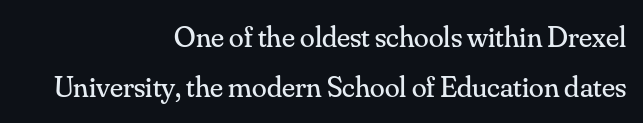
Posture: upright roman. The typeface has the unassuming heft of standard copy or less. Horizontal alignment here is rightward, an uncommon choice for prose. Do the characters align in a grid? No, the font is proportional.
